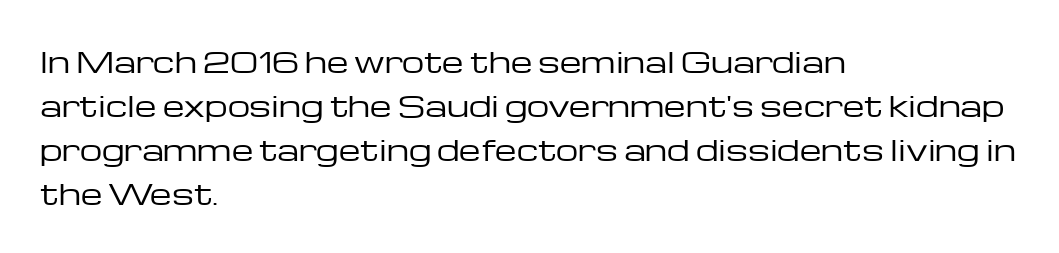
Has an underline been added? It has not. Grotesque or geometric, the face here clearly has no serifs. Looks like regular typesetting: each glyph gets only the width it needs. Line spacing here is normal. This rendering leaves character spacing at its baseline value. Stem width sits at or under what a default text font uses.
